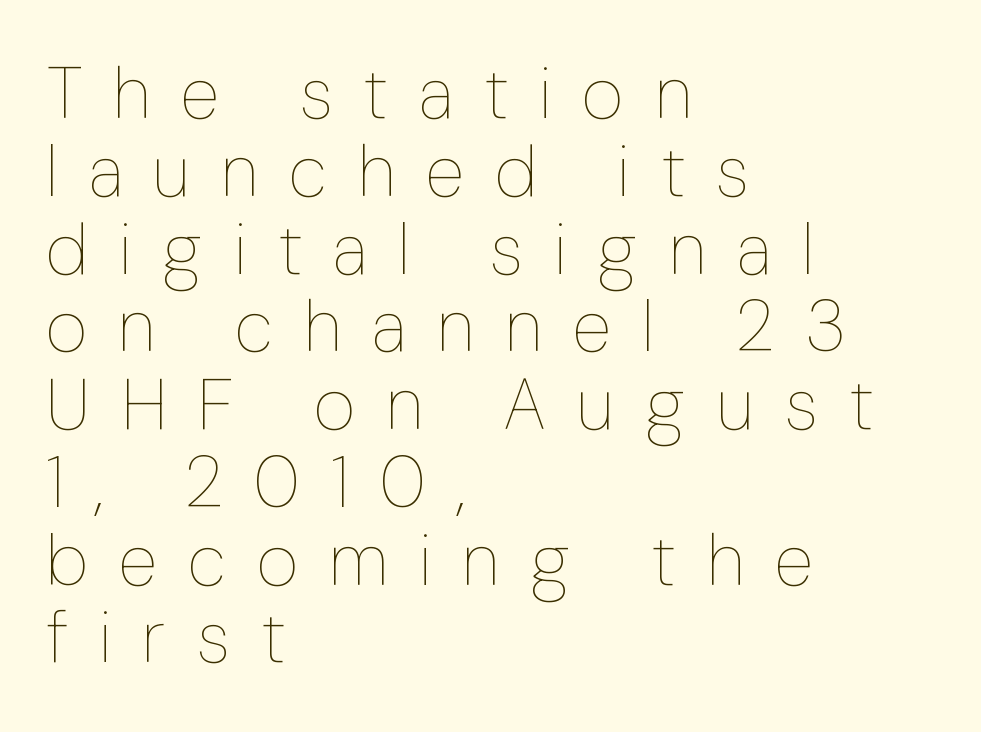
The rendering uses a small line-height, squeezing the rows. Looks like regular typesetting: each glyph gets only the width it needs. The ragged edge is on the right, which tells us the setting is flush left. Do the letters lean? They stand straight. The tracking jumps out immediately: characters are airy and widely separated. The strip under each line holds only bare page.
